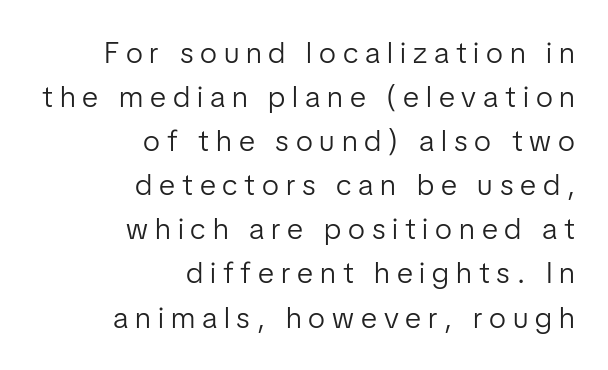
Q: Is the text bold? A: No.
Q: Is the text italic (slanted)? A: No, it is upright.
Q: Is the typeface a serif or a sans-serif typeface? A: Sans-serif.
Q: Is the text underlined? A: No.
Q: How is the paragraph aligned? A: Right-aligned.
Q: Is the spacing between letters normal or unusually wide? A: Unusually wide.
Q: Is the spacing between lines tight, normal or loose? A: Normal.
Q: Width (condensed, normal, or wide)? A: Normal.
Q: Stroke contrast? A: Low.
Q: x-height? A: Medium.
Q: Monospaced? A: No.
